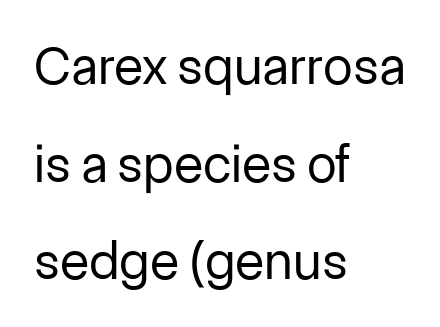
Q: Is the text bold? A: No.
Q: Is the text italic (slanted)? A: No, it is upright.
Q: Is the typeface a serif or a sans-serif typeface? A: Sans-serif.
Q: Is the text underlined? A: No.
Q: How is the paragraph aligned? A: Left-aligned.
Q: Is the spacing between letters normal or unusually wide? A: Normal.
Q: Width (condensed, normal, or wide)? A: Normal.
Q: Stroke contrast? A: Low.
Q: x-height? A: Medium.
Q: Monospaced? A: No.
